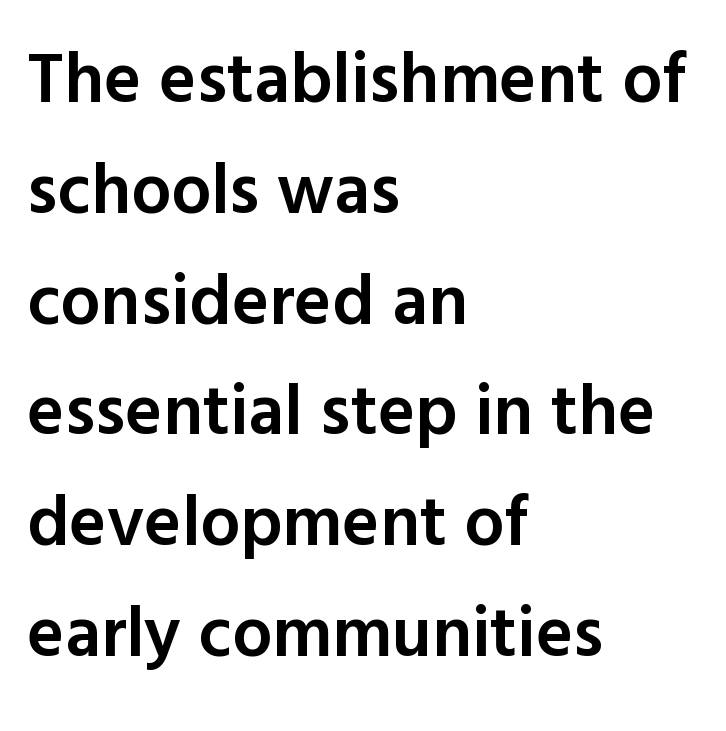
{"serif": "no", "italic": "no", "bold": "semi", "weight": "semibold", "width": "normal", "x_height": "medium", "monospaced": "no", "underline": "no", "align": "left", "line_spacing": "normal", "line_spacing_ratio": 1.56, "letter_spacing": "normal", "letter_spacing_em": 0.0, "glyph_px": 71}
